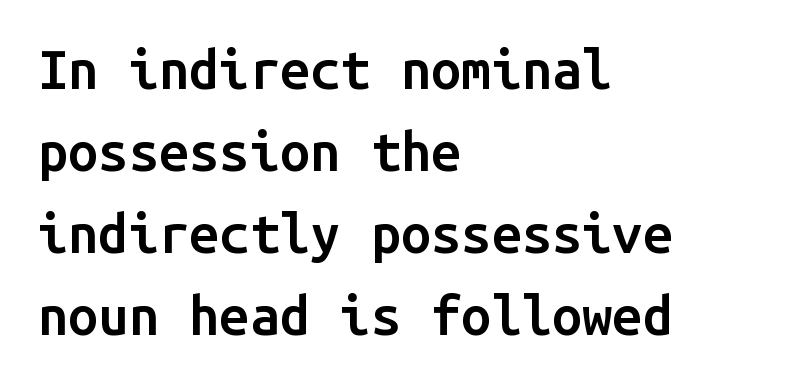
Q: Is the text bold? A: Semi-bold.
Q: Is the text italic (slanted)? A: No, it is upright.
Q: Is the typeface a serif or a sans-serif typeface? A: Sans-serif.
Q: Is the text underlined? A: No.
Q: How is the paragraph aligned? A: Left-aligned.
Q: Is the spacing between letters normal or unusually wide? A: Normal.
Q: Is the spacing between lines tight, normal or loose? A: Normal.
Q: Width (condensed, normal, or wide)? A: Normal.
Q: Stroke contrast? A: Low.
Q: x-height? A: Medium.
Q: Monospaced? A: Yes.
